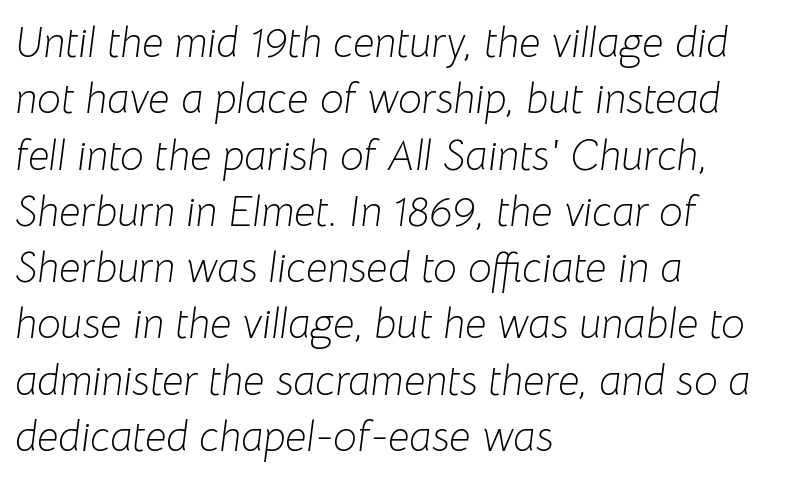
The image shows 42 px light type, italic (leaning right); set left-aligned, normal line spacing (1.34x), normal letter spacing, not underlined; low stroke contrast and a medium x-height.
